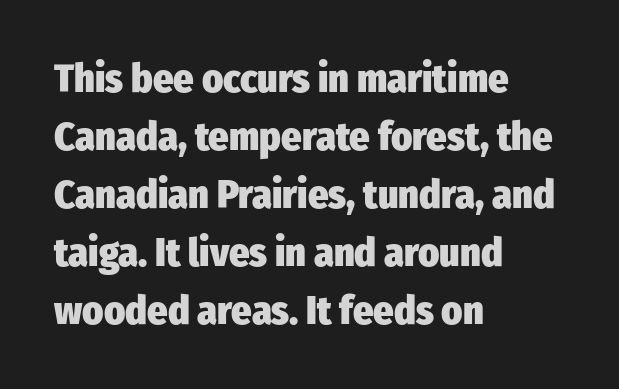
The type sits square on the baseline with zero lean. The words here are not underlined. Horizontal bands of white between lines are of average thickness. Strokes here are thick enough to call this a true bold. The rendering anchors every line to the left-hand side.
